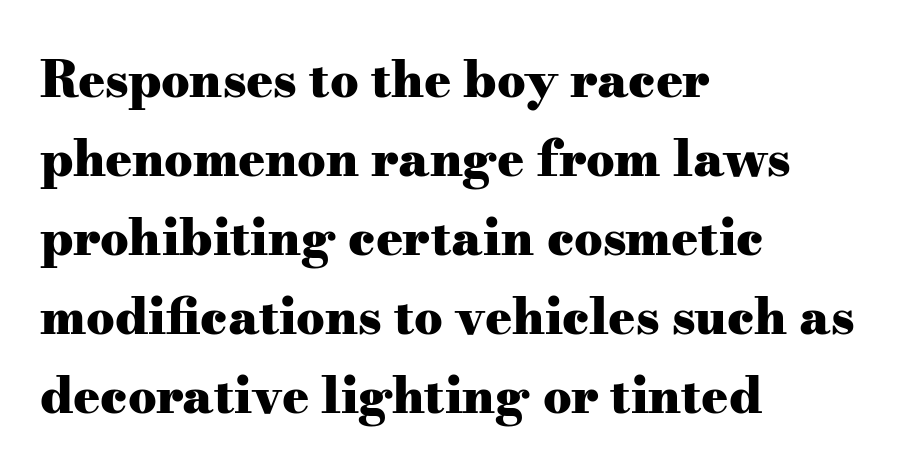
The block of text has a typical density, with ordinary space between rows. The font family rendered here belongs to the serif group. These lines were composed using upright roman letters. Its strokes are broad and dark, the hallmark of bold type. One-word summary of the alignment: left.
